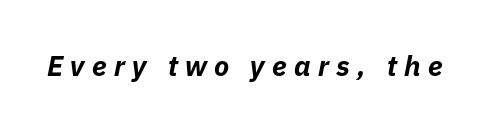
Loose tracking; the words dissolve into strings of separated letters. In terms of posture, this sample is oblique. The strokes are fattened all the way to bold. Glance below the letters and you will spot only blank space. Character widths vary here, with narrow letters taking less room than wide ones.
